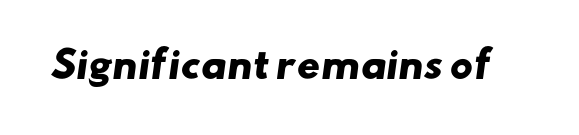
{"serif": "no", "bold": "yes", "weight": "heavy", "width": "wide", "stroke_contrast": "low", "x_height": "small", "monospaced": "no", "underline": "no", "letter_spacing": "normal", "letter_spacing_em": 0.0, "glyph_px": 36}
